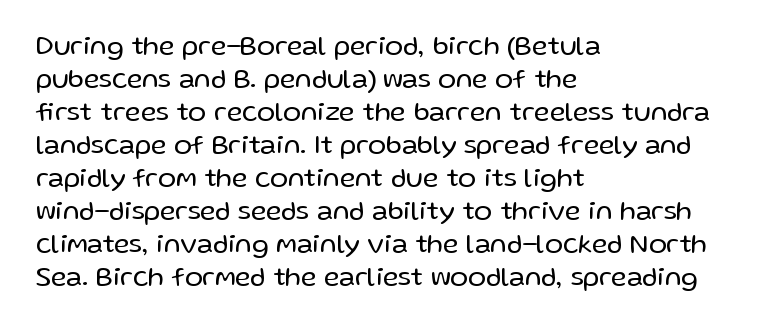
Q: Is the text bold? A: No.
Q: Is the text italic (slanted)? A: No, it is upright.
Q: Is the text underlined? A: No.
Q: How is the paragraph aligned? A: Left-aligned.
Q: Is the spacing between letters normal or unusually wide? A: Normal.
